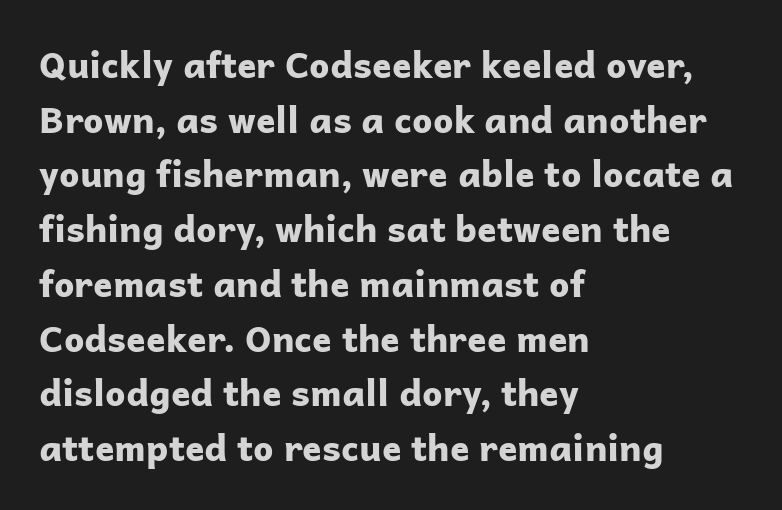
{"serif": "no", "italic": "no", "bold": "yes", "weight": "bold", "width": "normal", "stroke_contrast": "low", "x_height": "medium", "monospaced": "no", "underline": "no", "align": "left", "line_spacing": "normal", "line_spacing_ratio": 1.52, "letter_spacing": "normal", "letter_spacing_em": 0.0, "glyph_px": 36}
